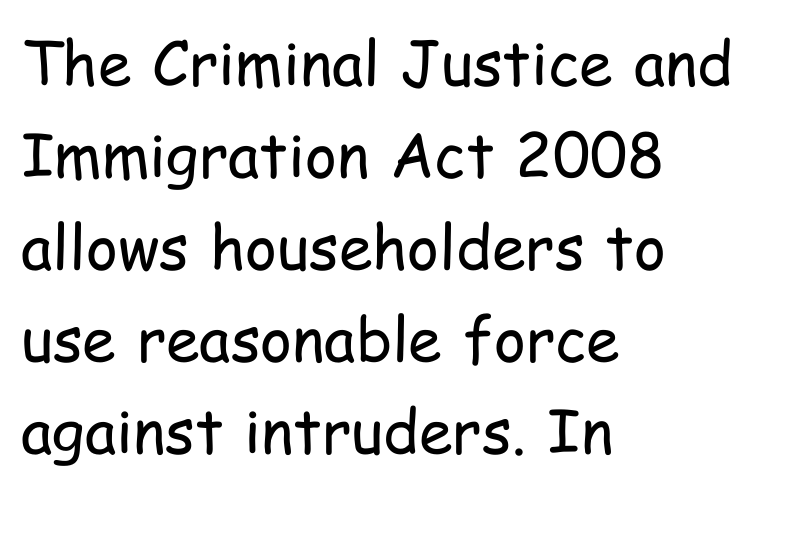
Is this a heavy cut? Hardly; it is regular or lighter. Anything drawn beneath the words? Only blank space. Typeset ragged right — the left edge is the straight one. To sum up the face: it is a sans, with no serifs. Honestly, the letter spacing is just normal — you wouldn't notice it.
